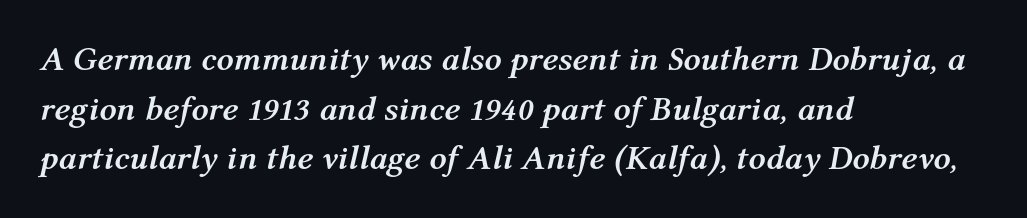
Q: Is the text bold? A: Yes.
Q: Is the text italic (slanted)? A: Yes, it leans right by about 12 degrees.
Q: Is the text underlined? A: No.
Q: How is the paragraph aligned? A: Left-aligned.
Q: Is the spacing between letters normal or unusually wide? A: Normal.
Q: Is the spacing between lines tight, normal or loose? A: Normal.
Q: Width (condensed, normal, or wide)? A: Normal.
Q: Stroke contrast? A: Medium.
Q: x-height? A: Medium.
Q: Monospaced? A: No.
